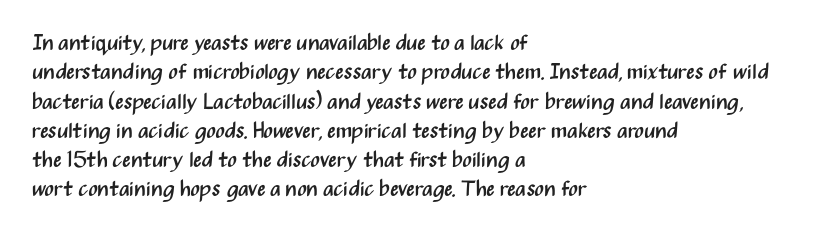
Q: Is the text bold? A: No.
Q: Is the text italic (slanted)? A: No, it is upright.
Q: Is the text underlined? A: No.
Q: How is the paragraph aligned? A: Left-aligned.
Q: Is the spacing between letters normal or unusually wide? A: Normal.
Q: Is the spacing between lines tight, normal or loose? A: Normal.
